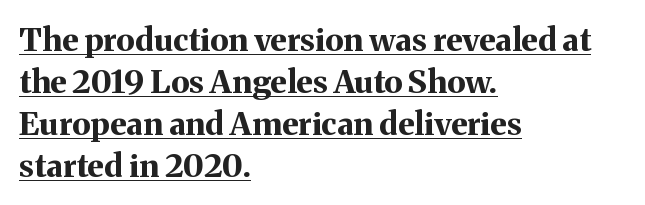
The image shows 32 px bold serif type, upright; set left-aligned, normal line spacing (1.31x), normal letter spacing, underlined; medium stroke contrast and a medium x-height.
